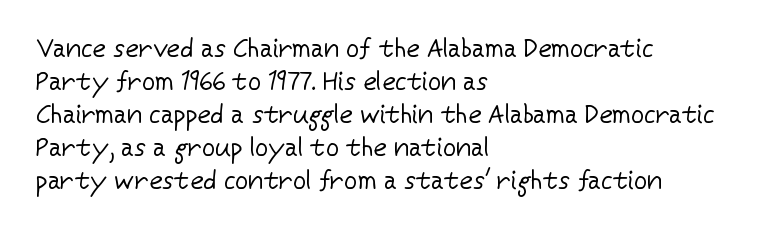
The image shows 26 px text type, upright; set left-aligned, normal line spacing (1.27x), normal letter spacing, not underlined.
